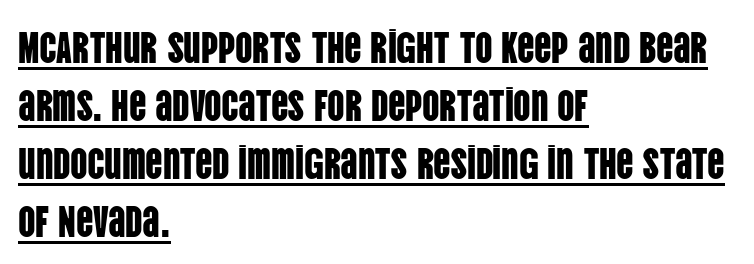
The image shows 43 px condensed sans-serif type, upright; set left-aligned, normal line spacing (1.35x), normal letter spacing, underlined; low stroke contrast and a large x-height.
